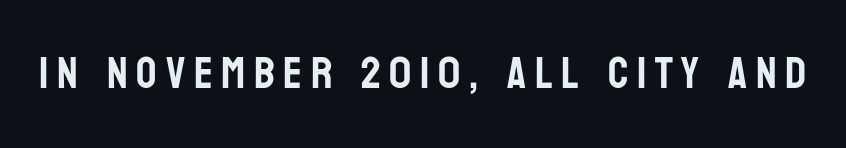
The image shows 45 px condensed sans-serif type, upright; set not underlined; low stroke contrast and a large x-height.
